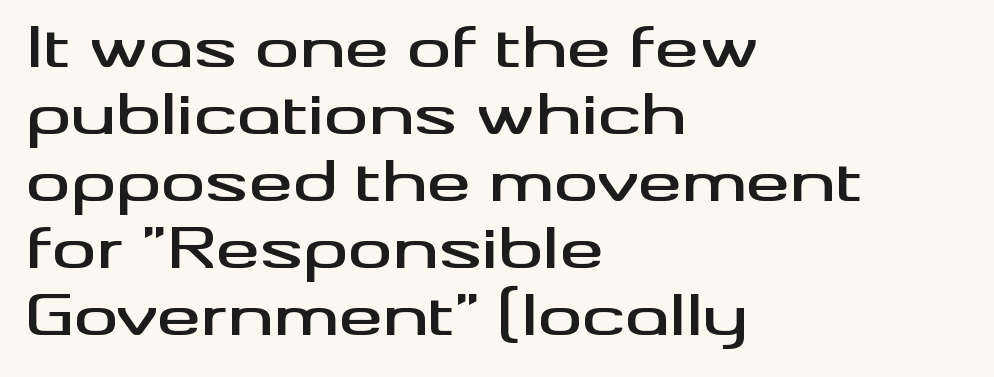
Q: Is the text italic (slanted)? A: No, it is upright.
Q: Is the typeface a serif or a sans-serif typeface? A: Sans-serif.
Q: Is the text underlined? A: No.
Q: How is the paragraph aligned? A: Left-aligned.
Q: Is the spacing between letters normal or unusually wide? A: Normal.
Q: Width (condensed, normal, or wide)? A: Wide.
Q: Stroke contrast? A: Medium.
Q: x-height? A: Small.
Q: Monospaced? A: No.
